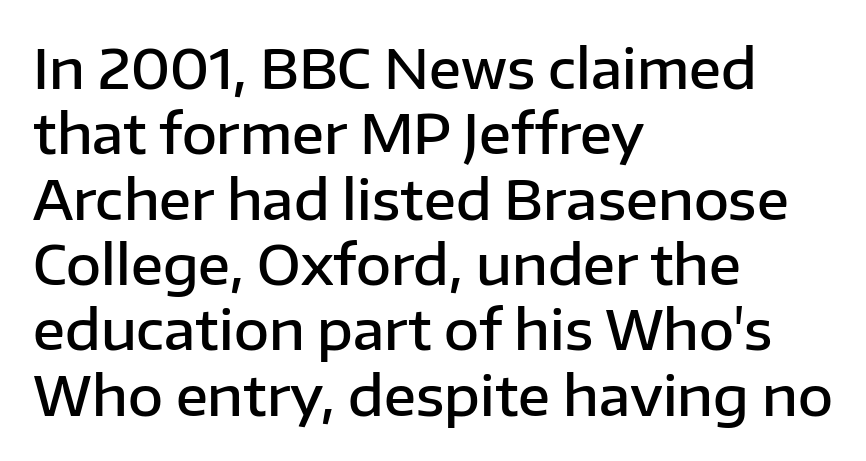
The tracking reads as untouched default to a designer's eye. Every stem runs plumb, perpendicular to the baseline. As a designer I'd log this as weight 600, semibold. Descender tails drop into unmarked territory. Which margin do the lines hug? The left one — the right edge is uneven.
